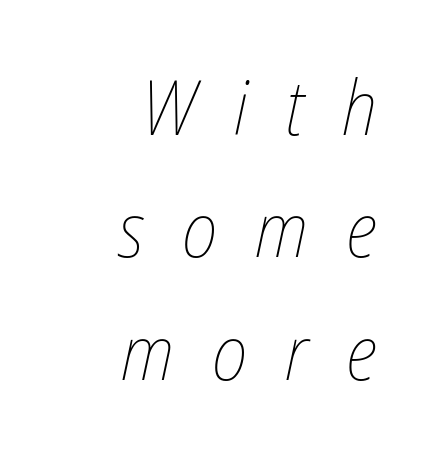
Each letter keeps its own natural width here, so spacing adapts to shape. The type is letterspaced generously, with wide tracking. The strip under each line holds only bare page. Where is the straight margin? On the right. A light-to-regular cut is what we see here.
